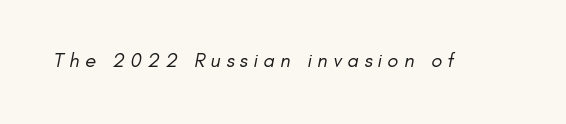
The image shows 20 px text type; set unusually wide letter spacing (+0.28 em), not underlined.
